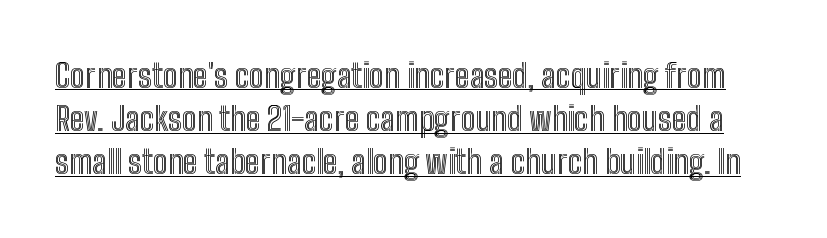
{"italic": "no", "width": "condensed", "x_height": "medium", "monospaced": "no", "underline": "yes", "line_spacing": "normal", "line_spacing_ratio": 1.31, "letter_spacing": "normal", "letter_spacing_em": 0.0, "glyph_px": 33}
